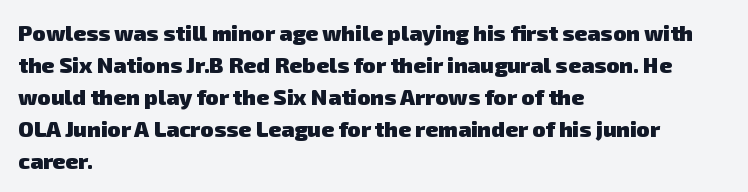
{"bold": "yes", "underline": "no", "align": "left", "line_spacing": "normal", "line_spacing_ratio": 1.46, "letter_spacing": "normal", "letter_spacing_em": 0.0, "glyph_px": 22}
